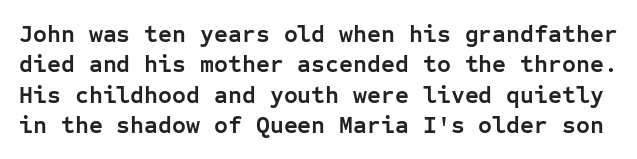
{"italic": "no", "bold": "yes", "underline": "no", "line_spacing": "normal", "line_spacing_ratio": 1.27, "letter_spacing": "normal", "letter_spacing_em": 0.0, "glyph_px": 24}
